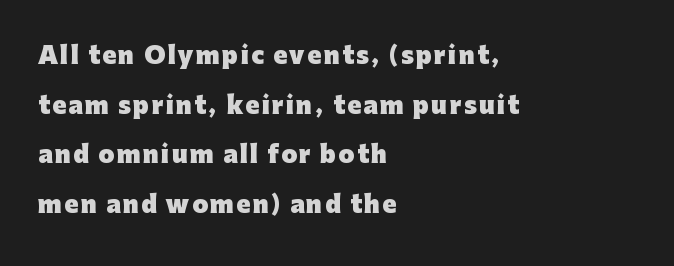
Q: Is the text bold? A: Yes.
Q: Is the text italic (slanted)? A: No, it is upright.
Q: Is the text underlined? A: No.
Q: How is the paragraph aligned? A: Left-aligned.
Q: Is the spacing between lines tight, normal or loose? A: Loose.
